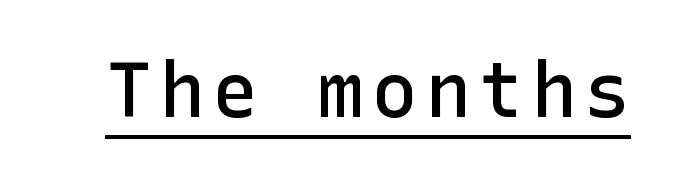
The image shows 76 px semibold sans-serif type, upright; set underlined; low stroke contrast and a medium x-height.
